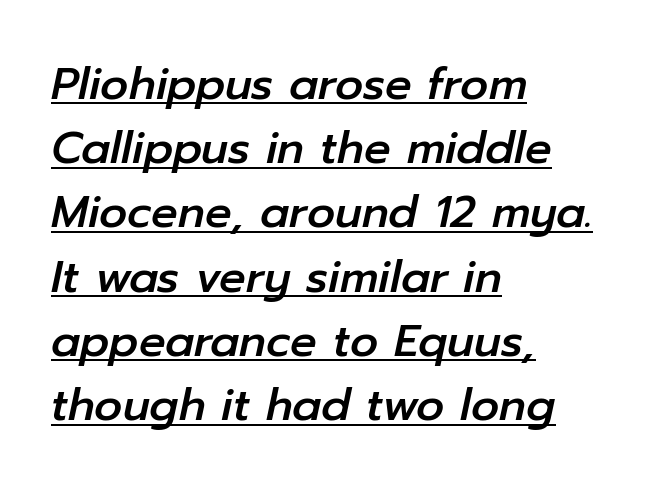
{"italic": "yes", "lean": "right", "slant_degrees": 12, "width": "normal", "stroke_contrast": "low", "x_height": "medium", "monospaced": "no", "underline": "yes", "align": "left", "line_spacing": "normal", "line_spacing_ratio": 1.46, "letter_spacing": "normal", "letter_spacing_em": 0.0, "glyph_px": 44}
